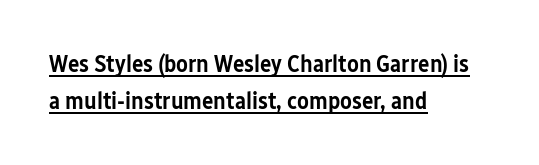
Q: Is the text bold? A: Semi-bold.
Q: Is the text italic (slanted)? A: No, it is upright.
Q: Is the text underlined? A: Yes.
Q: How is the paragraph aligned? A: Left-aligned.
Q: Is the spacing between letters normal or unusually wide? A: Normal.
Q: Is the spacing between lines tight, normal or loose? A: Normal.
